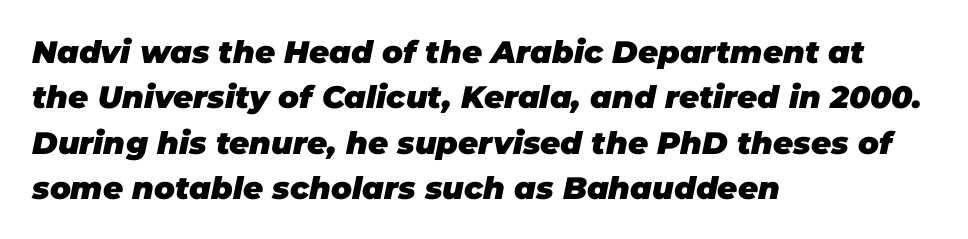
The image shows 31 px heavy type, italic (leaning right); set left-aligned, normal line spacing (1.46x), normal letter spacing, not underlined; low stroke contrast and a large x-height.
